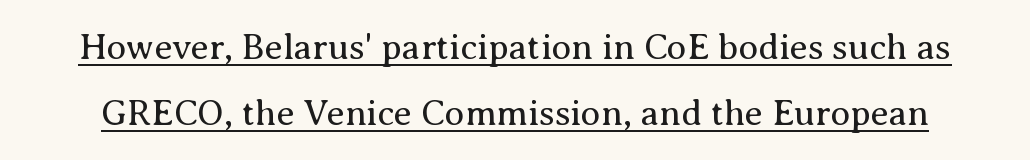
The image shows 36 px regular-weight serif type, upright; set line spacing 1.83x, normal letter spacing, underlined; medium stroke contrast and a medium x-height.
